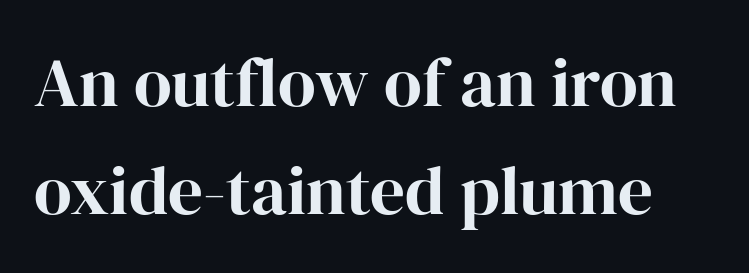
Q: Is the text bold? A: Yes.
Q: Is the text italic (slanted)? A: No, it is upright.
Q: Is the typeface a serif or a sans-serif typeface? A: Serif.
Q: Is the text underlined? A: No.
Q: Is the spacing between letters normal or unusually wide? A: Normal.
Q: Is the spacing between lines tight, normal or loose? A: Normal.
Q: Width (condensed, normal, or wide)? A: Normal.
Q: Stroke contrast? A: High.
Q: x-height? A: Medium.
Q: Monospaced? A: No.
